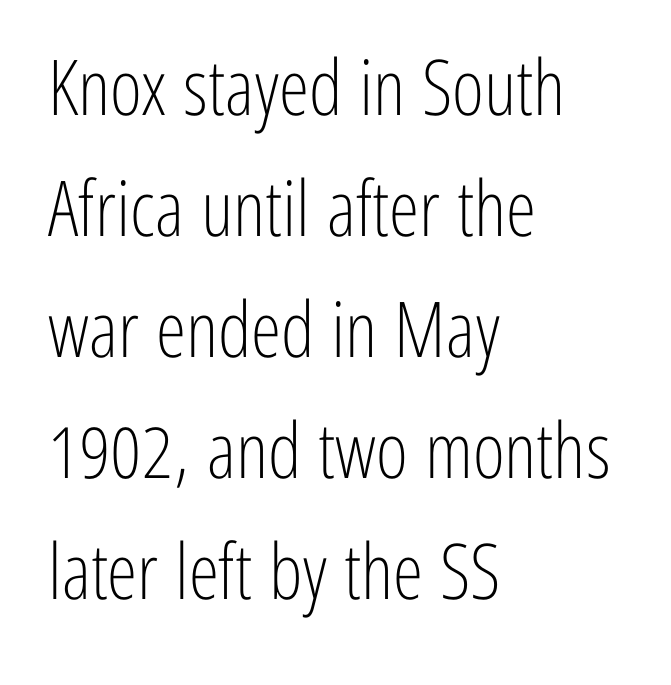
Q: Is the text bold? A: No.
Q: Is the text italic (slanted)? A: No, it is upright.
Q: Is the typeface a serif or a sans-serif typeface? A: Sans-serif.
Q: Is the text underlined? A: No.
Q: How is the paragraph aligned? A: Left-aligned.
Q: Is the spacing between letters normal or unusually wide? A: Normal.
Q: Is the spacing between lines tight, normal or loose? A: Normal.
Q: Width (condensed, normal, or wide)? A: Condensed.
Q: Stroke contrast? A: Low.
Q: x-height? A: Medium.
Q: Monospaced? A: No.
